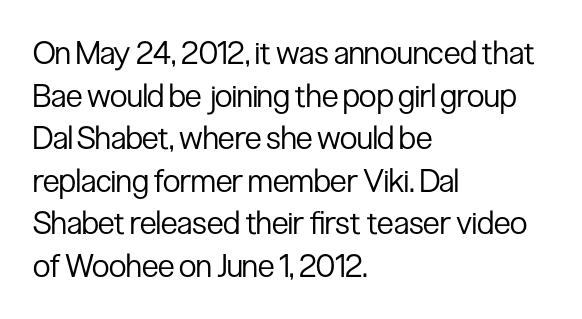
Q: Is the text bold? A: No.
Q: Is the text italic (slanted)? A: No, it is upright.
Q: Is the typeface a serif or a sans-serif typeface? A: Sans-serif.
Q: Is the text underlined? A: No.
Q: How is the paragraph aligned? A: Left-aligned.
Q: Is the spacing between letters normal or unusually wide? A: Normal.
Q: Is the spacing between lines tight, normal or loose? A: Normal.
Q: Width (condensed, normal, or wide)? A: Condensed.
Q: Stroke contrast? A: Low.
Q: x-height? A: Medium.
Q: Monospaced? A: No.
